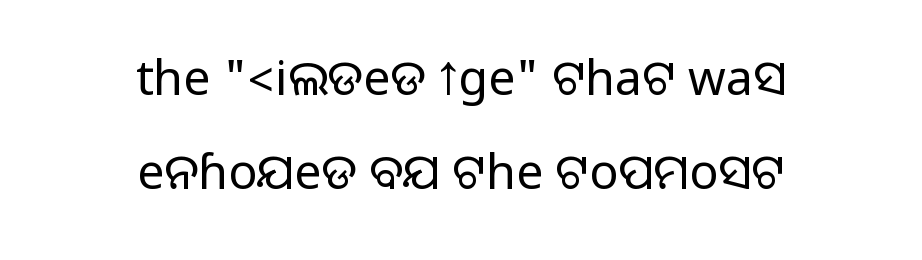
The image shows 48 px sans-serif type, upright; set centered, loose line spacing (1.96x), normal letter spacing, not underlined; medium stroke contrast.
